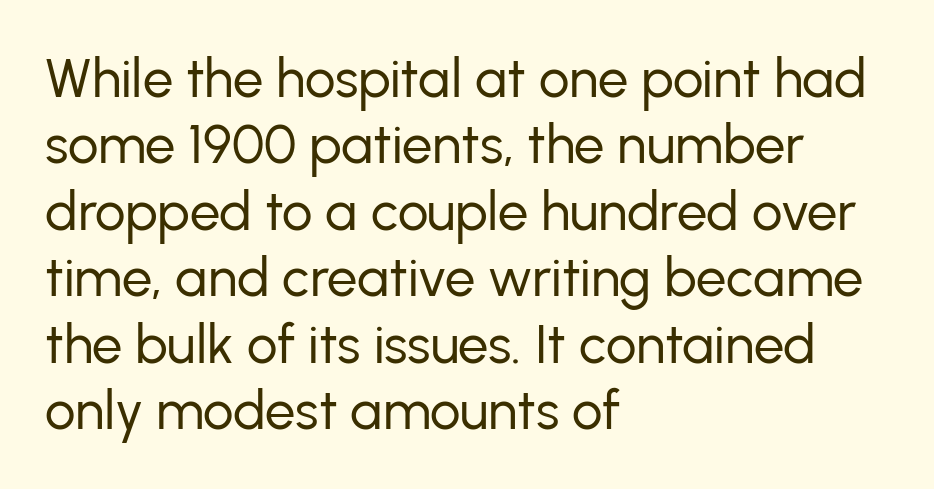
Are there feet on the stems? There aren't — it's a sans. Does extra space separate the letters? No, they use regular spacing. The letters stand straight up with perfectly vertical stems. Do the characters align in a grid? No, the font is proportional. Just letters on the line, the space beneath them empty. Weight class: somewhere from thin through regular.
